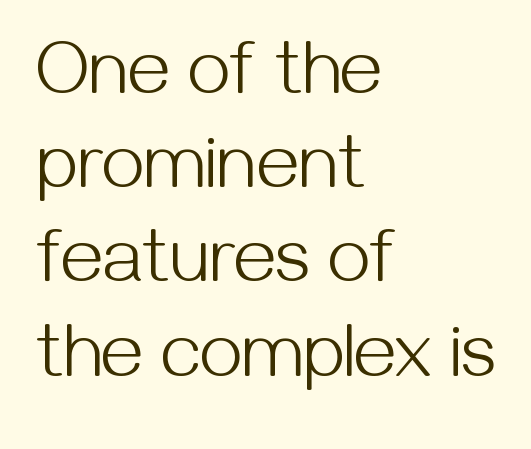
Do the characters align in a grid? No, the font is proportional. A typesetter would label this face a sans. Tracking value appears to be zero — textbook default spacing. If you drew a ruler down the left edge, every line would touch it.
